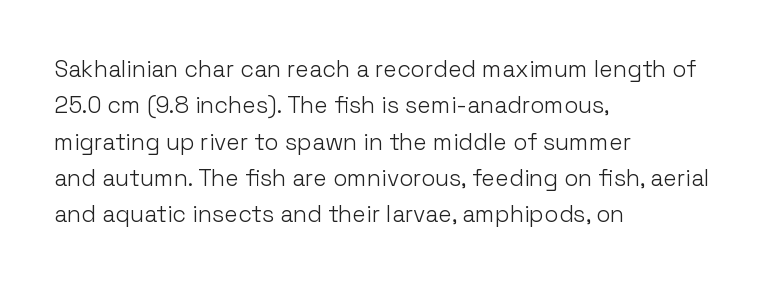
Q: Is the text bold? A: No.
Q: Is the text italic (slanted)? A: No, it is upright.
Q: Is the text underlined? A: No.
Q: How is the paragraph aligned? A: Left-aligned.
Q: Is the spacing between letters normal or unusually wide? A: Normal.
Q: Is the spacing between lines tight, normal or loose? A: Normal.
